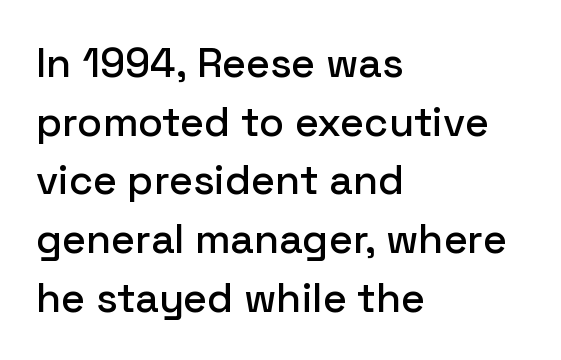
The string is rendered with underlining switched off. This is the regular roman posture of the typeface. The designer went with a sans here, leaving each stem footless. Letter spacing: default. A classic flush-left, rag-right setting is used for this passage. The passage shown stacks its lines at a standard gap.
